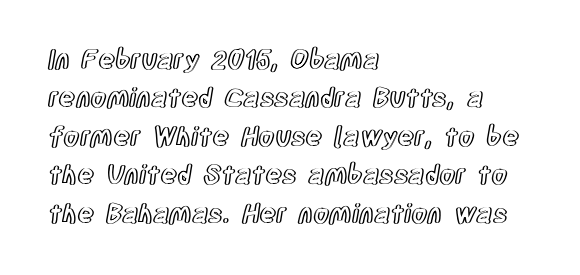
{"underline": "no", "align": "left", "line_spacing": "normal", "line_spacing_ratio": 1.48, "letter_spacing": "normal", "letter_spacing_em": 0.0, "glyph_px": 26}
